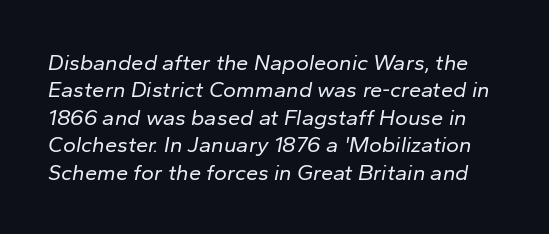
{"italic": "yes", "lean": "right", "slant_degrees": 10, "bold": "no", "underline": "no", "line_spacing": "normal", "line_spacing_ratio": 1.25, "letter_spacing": "normal", "letter_spacing_em": 0.0, "glyph_px": 22}
